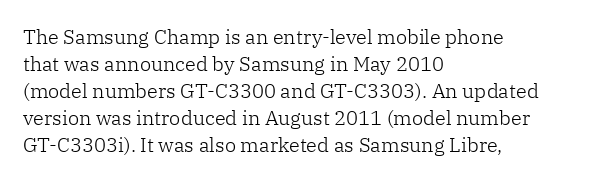
{"italic": "no", "bold": "no", "underline": "no", "align": "left", "line_spacing": "normal", "line_spacing_ratio": 1.35, "letter_spacing": "normal", "letter_spacing_em": 0.0, "glyph_px": 20}
